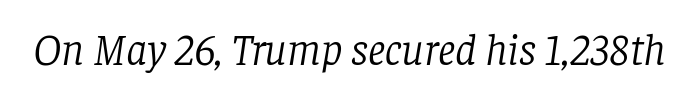
The image shows 44 px light serif type, italic (leaning right); set normal letter spacing, not underlined; low stroke contrast and a large x-height.
